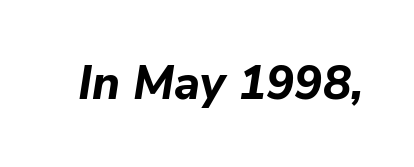
Q: Is the text bold? A: Yes.
Q: Is the text italic (slanted)? A: Yes, it leans right by about 9 degrees.
Q: Is the text underlined? A: No.
Q: Is the spacing between letters normal or unusually wide? A: Normal.
Q: Width (condensed, normal, or wide)? A: Normal.
Q: Stroke contrast? A: Low.
Q: x-height? A: Medium.
Q: Monospaced? A: No.
